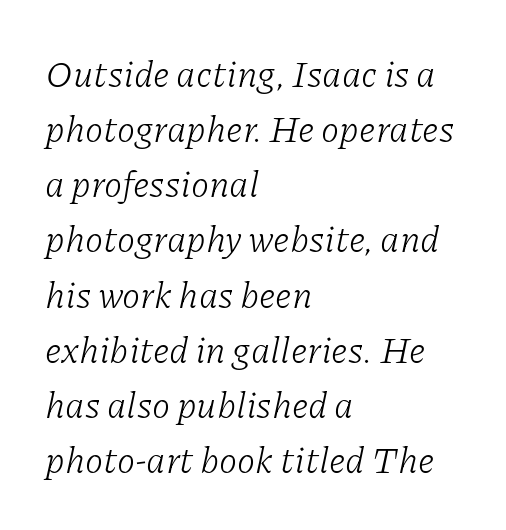
The image shows 37 px light serif type, italic (leaning right); set left-aligned, normal line spacing (1.49x), normal letter spacing, not underlined; low stroke contrast and a medium x-height.
